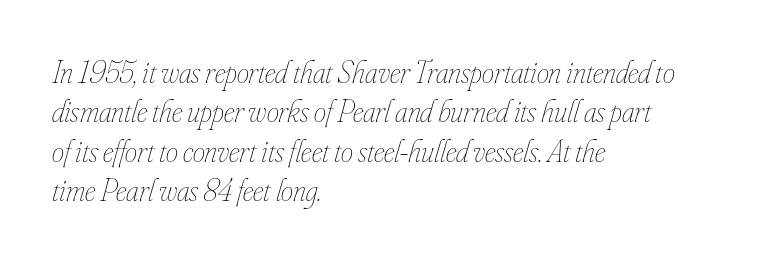
Q: Is the text bold? A: No.
Q: Is the text italic (slanted)? A: Yes, it leans right by about 16 degrees.
Q: Is the text underlined? A: No.
Q: How is the paragraph aligned? A: Left-aligned.
Q: Is the spacing between letters normal or unusually wide? A: Normal.
Q: Is the spacing between lines tight, normal or loose? A: Normal.
Q: Width (condensed, normal, or wide)? A: Condensed.
Q: Stroke contrast? A: Low.
Q: x-height? A: Small.
Q: Monospaced? A: No.
